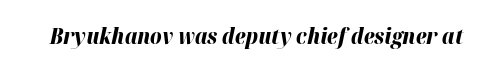
{"italic": "yes", "lean": "right", "slant_degrees": 12, "bold": "yes", "underline": "no", "letter_spacing": "normal", "letter_spacing_em": 0.0, "glyph_px": 22}
